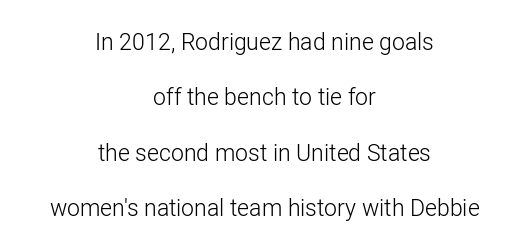
{"italic": "no", "bold": "no", "underline": "no", "align": "center", "line_spacing": "loose", "line_spacing_ratio": 2.41, "letter_spacing": "normal", "letter_spacing_em": 0.0, "glyph_px": 23}
